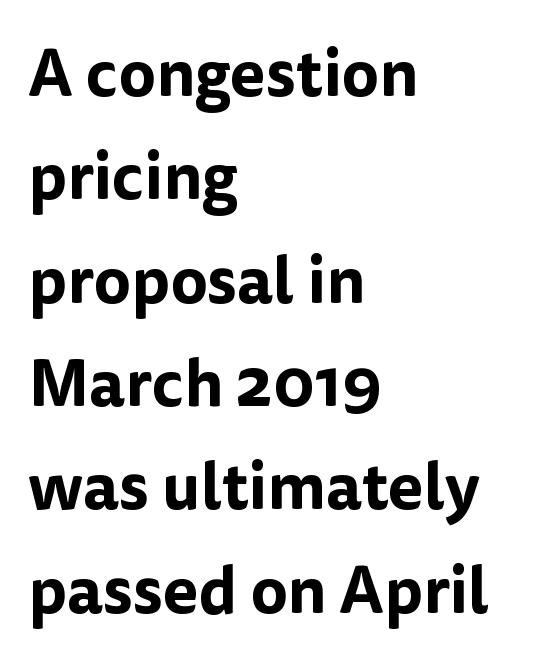
How are the letters spaced? Ordinarily, with no added tracking. Think of a printed novel: that variable character pitch is what you see here. Each row of text sits above clean, open space. The typeface chosen for these lines omits serifs. A classic flush-left, rag-right setting is used for this passage.
